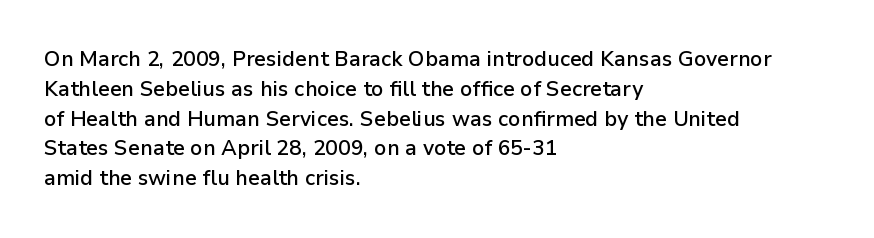
The image shows 21 px text type, upright; set left-aligned, normal line spacing (1.42x), normal letter spacing, not underlined.
